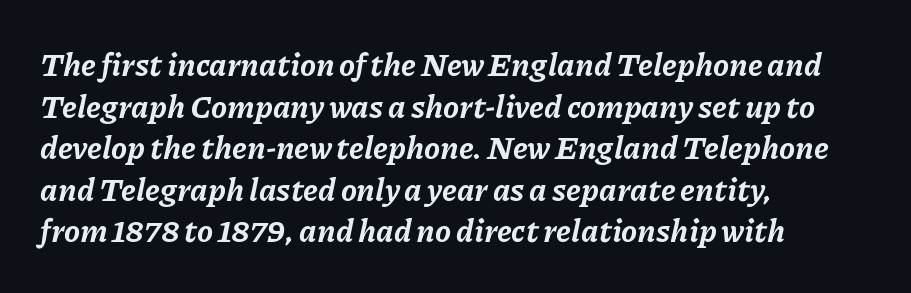
Q: Is the text bold? A: Yes.
Q: Is the text italic (slanted)? A: Yes, it leans right by about 11 degrees.
Q: Is the text underlined? A: No.
Q: How is the paragraph aligned? A: Left-aligned.
Q: Is the spacing between letters normal or unusually wide? A: Normal.
Q: Is the spacing between lines tight, normal or loose? A: Normal.
Q: Width (condensed, normal, or wide)? A: Normal.
Q: Stroke contrast? A: Low.
Q: x-height? A: Medium.
Q: Monospaced? A: No.
